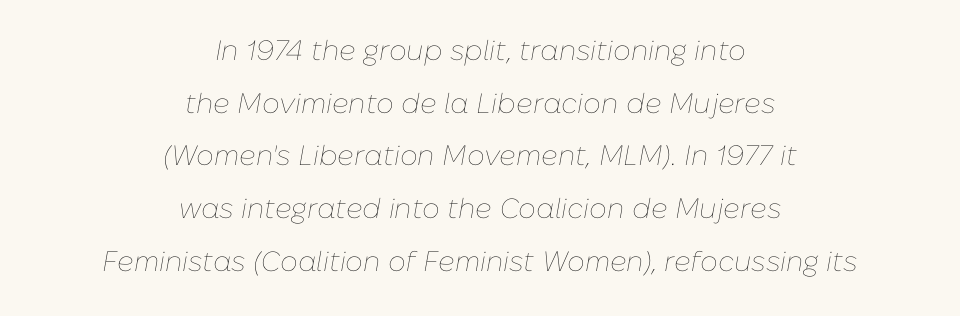
{"italic": "yes", "lean": "right", "slant_degrees": 10, "bold": "no", "weight": "thin", "width": "normal", "stroke_contrast": "low", "x_height": "medium", "monospaced": "no", "underline": "no", "align": "center", "line_spacing_ratio": 1.88, "letter_spacing": "normal", "letter_spacing_em": 0.0, "glyph_px": 28}
